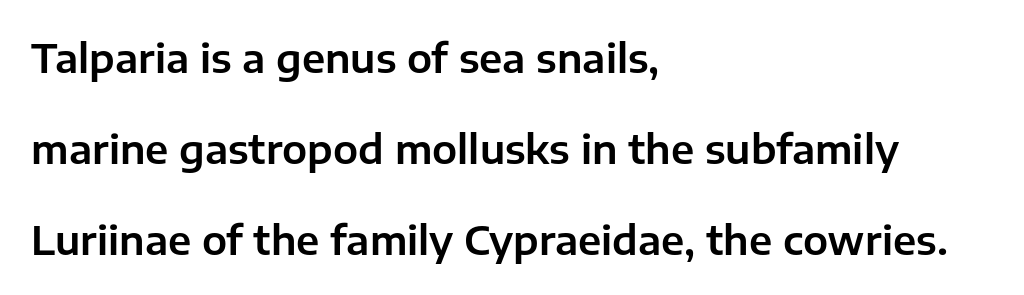
The image shows 40 px sans-serif type, upright; set left-aligned, loose line spacing (2.27x), normal letter spacing, not underlined; low stroke contrast and a medium x-height.
